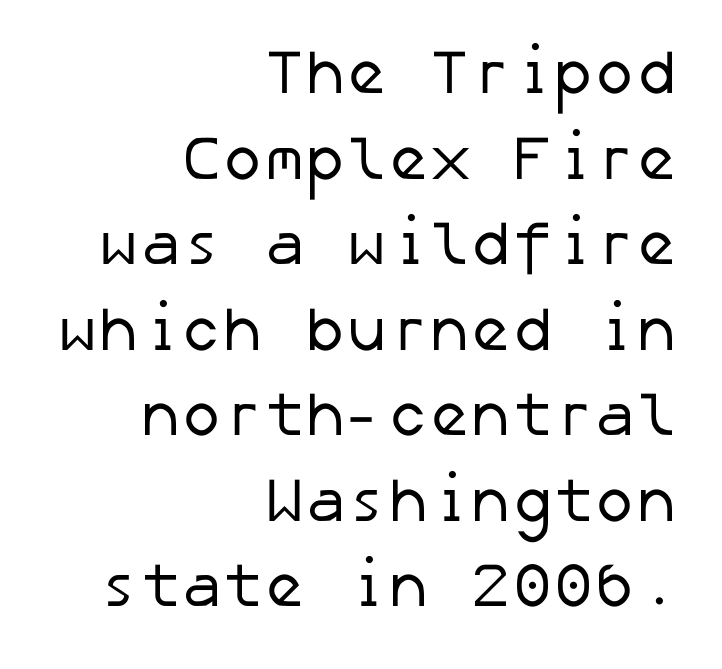
{"serif": "no", "bold": "no", "weight": "regular", "width": "normal", "stroke_contrast": "low", "x_height": "medium", "underline": "no", "align": "right", "line_spacing": "normal", "line_spacing_ratio": 1.38, "letter_spacing": "normal", "letter_spacing_em": 0.0, "glyph_px": 62}
